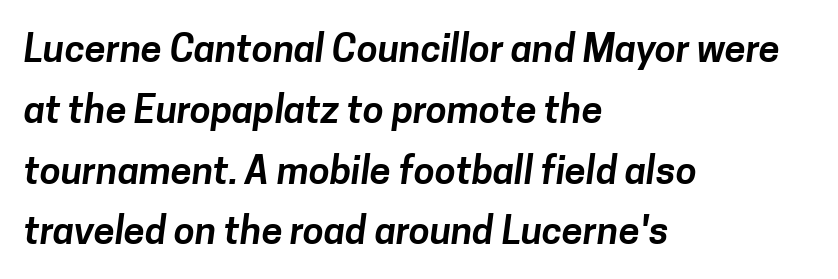
{"serif": "no", "width": "normal", "stroke_contrast": "low", "x_height": "medium", "monospaced": "no", "underline": "no", "align": "left", "line_spacing": "normal", "line_spacing_ratio": 1.6, "letter_spacing": "normal", "letter_spacing_em": 0.0, "glyph_px": 38}
